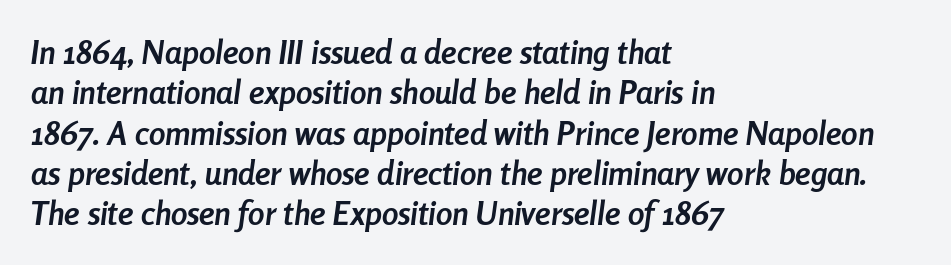
Q: Is the text bold? A: Yes.
Q: Is the text italic (slanted)? A: Yes, it leans right by about 8 degrees.
Q: Is the text underlined? A: No.
Q: How is the paragraph aligned? A: Left-aligned.
Q: Is the spacing between letters normal or unusually wide? A: Normal.
Q: Width (condensed, normal, or wide)? A: Condensed.
Q: Stroke contrast? A: Low.
Q: x-height? A: Medium.
Q: Monospaced? A: No.
